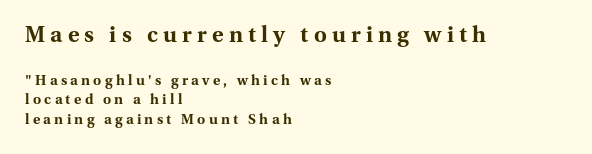
When letters stand straight like this, we call the style roman or upright. Whoever set this chose a conventional vertical rhythm. These lines have a slow, spaced-out rhythm from letter to letter. Visually, the top section dominates because its glyphs are scaled up. Plenty of ink on the page — the face is bold. Which margin do the lines hug? The left one — the right edge is uneven.
